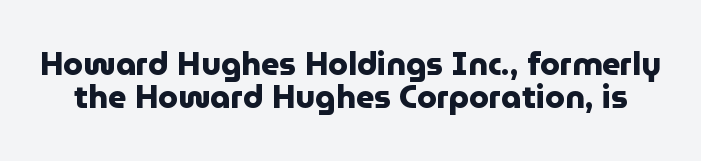
Q: Is the text bold? A: Yes.
Q: Is the text italic (slanted)? A: No, it is upright.
Q: Is the typeface a serif or a sans-serif typeface? A: Sans-serif.
Q: Is the text underlined? A: No.
Q: Is the spacing between letters normal or unusually wide? A: Normal.
Q: Is the spacing between lines tight, normal or loose? A: Tight.
Q: Width (condensed, normal, or wide)? A: Normal.
Q: Stroke contrast? A: Low.
Q: x-height? A: Medium.
Q: Monospaced? A: No.
